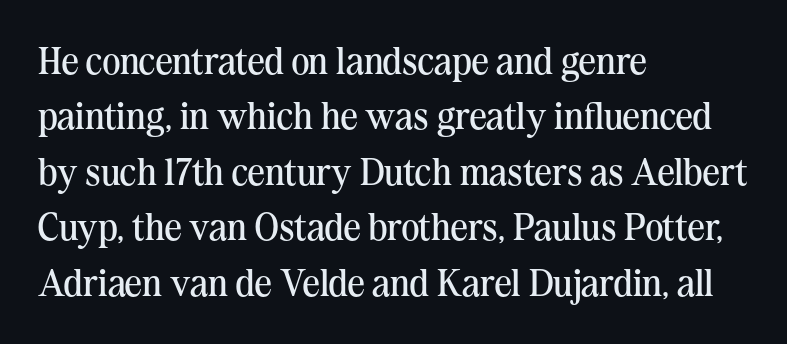
The image shows 38 px regular-weight serif type, upright; set left-aligned, normal line spacing (1.46x), normal letter spacing, not underlined; medium stroke contrast and a medium x-height.
